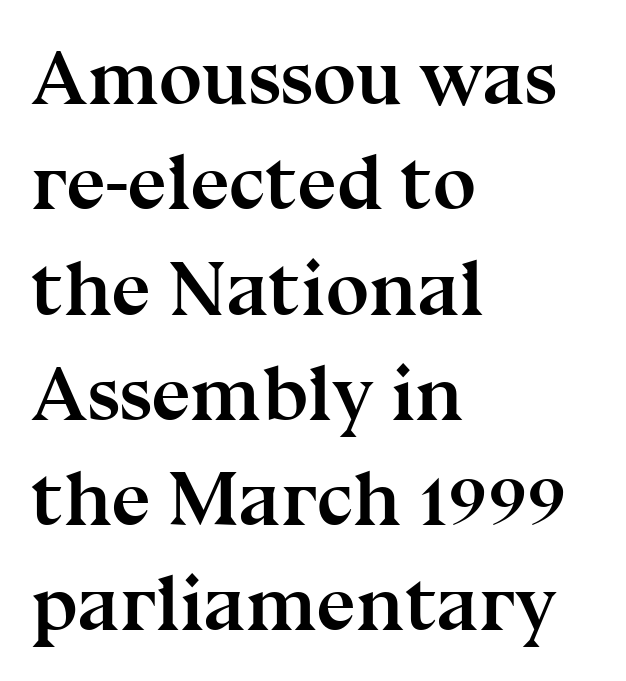
The image shows 78 px semibold serif type, upright; set left-aligned, normal line spacing (1.35x), normal letter spacing, not underlined; medium stroke contrast and a medium x-height.
